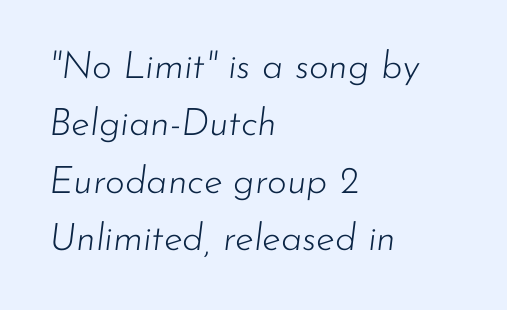
Q: Is the text bold? A: No.
Q: Is the text italic (slanted)? A: Yes, it leans right by about 7 degrees.
Q: Is the text underlined? A: No.
Q: How is the paragraph aligned? A: Left-aligned.
Q: Is the spacing between letters normal or unusually wide? A: Normal.
Q: Is the spacing between lines tight, normal or loose? A: Normal.
Q: Width (condensed, normal, or wide)? A: Normal.
Q: Stroke contrast? A: Low.
Q: x-height? A: Small.
Q: Monospaced? A: No.
